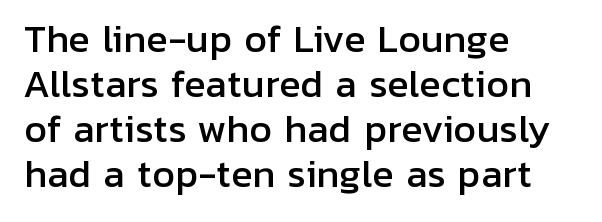
The image shows 36 px sans-serif type, upright; set left-aligned, normal line spacing (1.25x), normal letter spacing, not underlined; low stroke contrast and a medium x-height.
